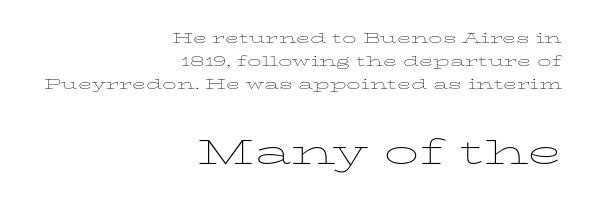
The image shows 35 px thin, wide serif type, upright; set right-aligned, normal line spacing (1.64x), normal letter spacing, not underlined; the second (bottom) block is 2.5x larger; low stroke contrast and a medium x-height.
